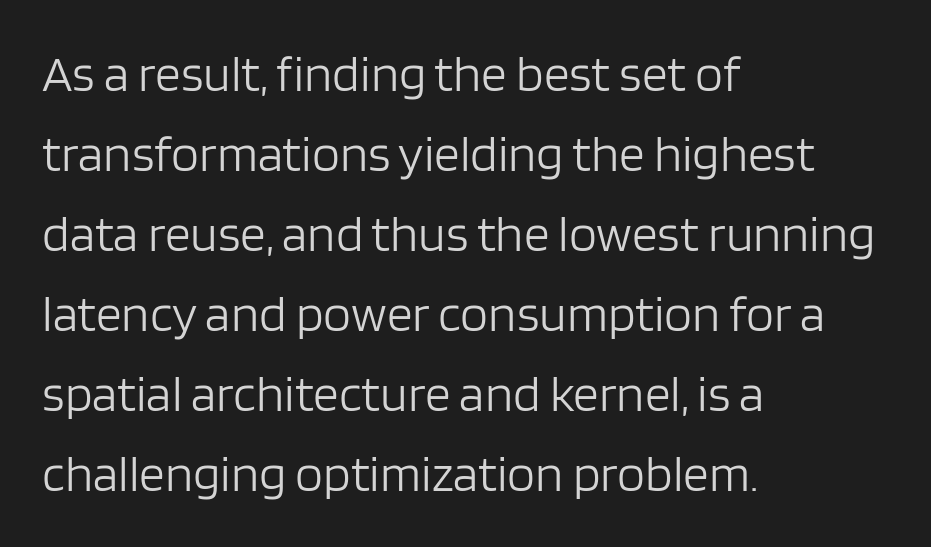
The image shows 51 px light sans-serif type, upright; set left-aligned, normal line spacing (1.57x), normal letter spacing, not underlined; low stroke contrast and a large x-height.
